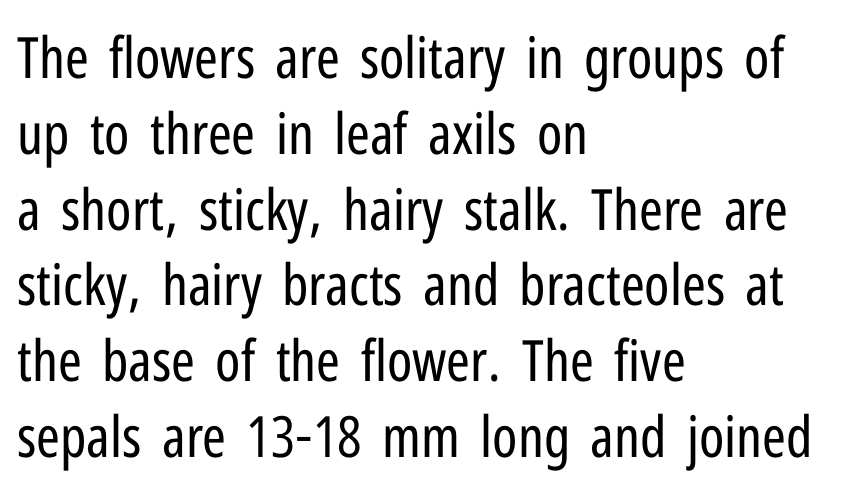
The image shows 57 px regular-weight, condensed sans-serif type, upright; set left-aligned, normal line spacing (1.33x), normal letter spacing, not underlined; low stroke contrast and a medium x-height.
